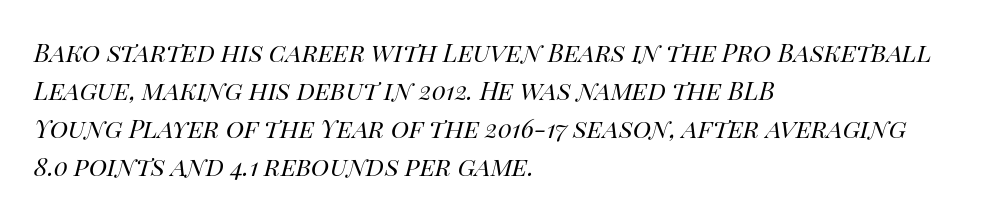
Q: Is the text bold? A: No.
Q: Is the text italic (slanted)? A: Yes, it leans right by about 14 degrees.
Q: Is the text underlined? A: No.
Q: How is the paragraph aligned? A: Left-aligned.
Q: Is the spacing between letters normal or unusually wide? A: Normal.
Q: Is the spacing between lines tight, normal or loose? A: Normal.
